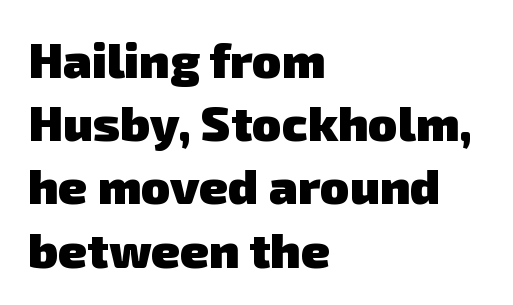
{"serif": "no", "bold": "yes", "weight": "heavy", "width": "normal", "stroke_contrast": "low", "x_height": "medium", "monospaced": "no", "underline": "no", "align": "left", "line_spacing": "normal", "line_spacing_ratio": 1.29, "letter_spacing": "normal", "letter_spacing_em": 0.0, "glyph_px": 49}
